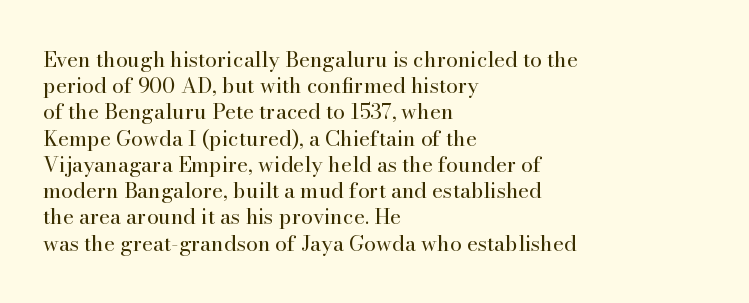
Does extra space separate the letters? No, they use regular spacing. Layout note: lines flush left. The area under the type is left untouched. This reads as an unemphasized weight, regular at the heaviest. This is roman type, the default non-slanted kind. Vertical spacing — default.
